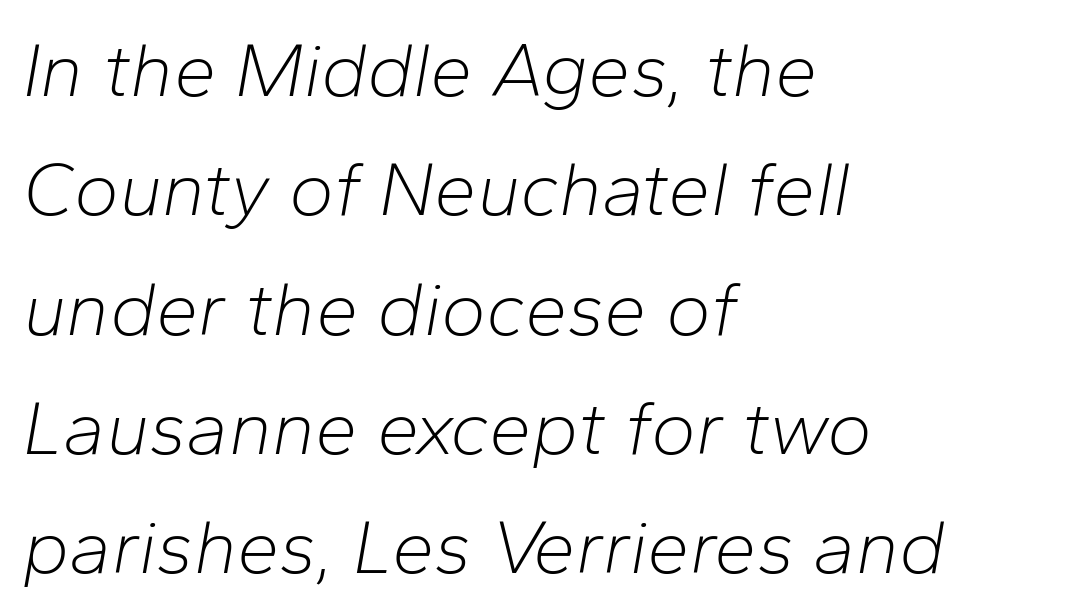
The image shows 76 px light type, italic (leaning right); set left-aligned, normal line spacing (1.57x), normal letter spacing, not underlined; low stroke contrast and a medium x-height.
